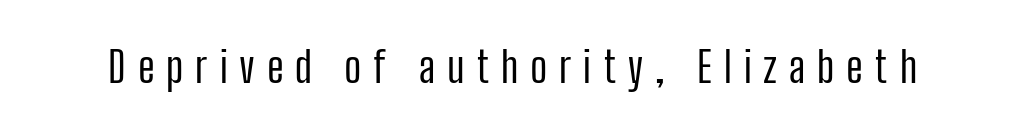
Q: Is the text bold? A: No.
Q: Is the text italic (slanted)? A: No, it is upright.
Q: Is the typeface a serif or a sans-serif typeface? A: Sans-serif.
Q: Is the text underlined? A: No.
Q: Is the spacing between letters normal or unusually wide? A: Unusually wide.
Q: Width (condensed, normal, or wide)? A: Condensed.
Q: Stroke contrast? A: Low.
Q: x-height? A: Medium.
Q: Monospaced? A: No.
